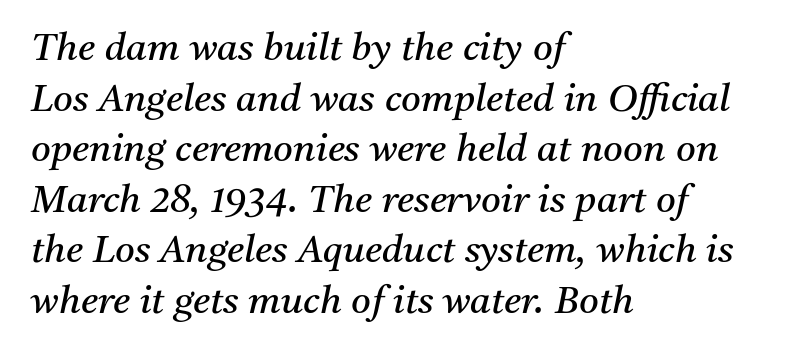
The image shows 38 px regular-weight serif type, italic (leaning right); set left-aligned, normal line spacing (1.33x), normal letter spacing, not underlined; medium stroke contrast and a medium x-height.
